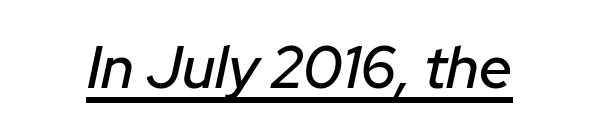
Q: Is the text italic (slanted)? A: Yes, it leans right by about 12 degrees.
Q: Is the text underlined? A: Yes.
Q: Is the spacing between letters normal or unusually wide? A: Normal.
Q: Width (condensed, normal, or wide)? A: Normal.
Q: Stroke contrast? A: Low.
Q: x-height? A: Medium.
Q: Monospaced? A: No.
